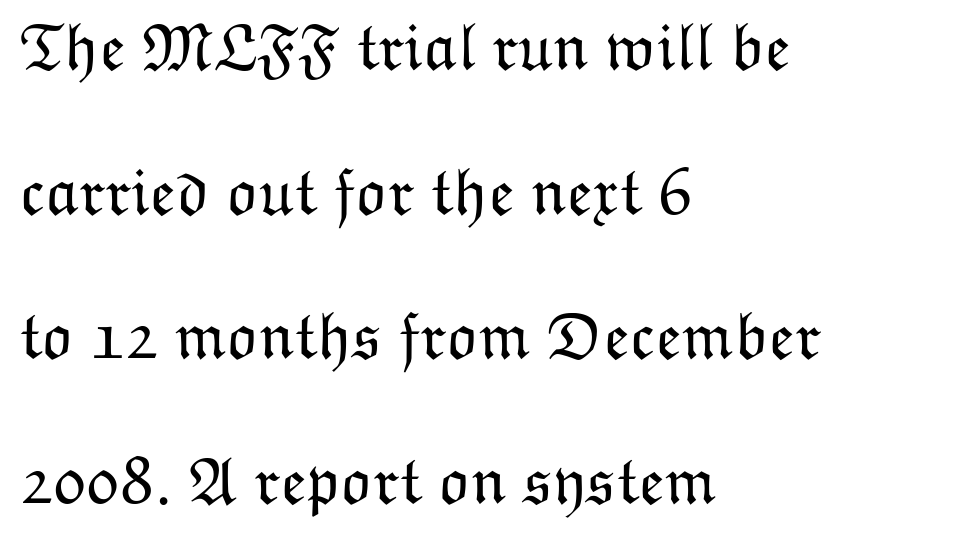
The passage shown is typed in a proportional face where columns would drift. Bare-footed words on every line. The type sits square on the baseline with zero lean. The letters look calm and open, with moderate or lighter stems. Characters follow at the spacing the type designer built in. Reading down the column, the eye jumps a long way to each next line.
